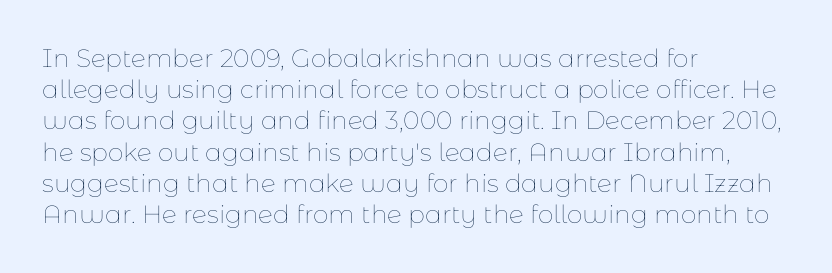
Spacing between characters is what you'd get straight out of the box. Ordinary non-slanted type is in use. The compositor pushed each line to the left boundary. Rows of type keep a routine distance in the vertical direction.
